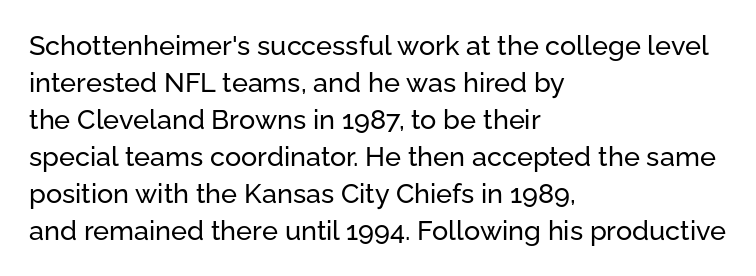
A typesetter would call this zero additional tracking. Notice how descenders clear the ascenders below comfortably — that's standard leading. Ordinary non-slanted type is in use. Letters rest on an invisible, unmarked baseline.
